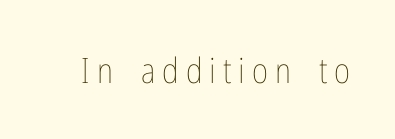
Q: Is the text bold? A: No.
Q: Is the text italic (slanted)? A: No, it is upright.
Q: Is the text underlined? A: No.
Q: Is the spacing between letters normal or unusually wide? A: Unusually wide.
Q: Width (condensed, normal, or wide)? A: Condensed.
Q: Stroke contrast? A: Low.
Q: x-height? A: Medium.
Q: Monospaced? A: No.
